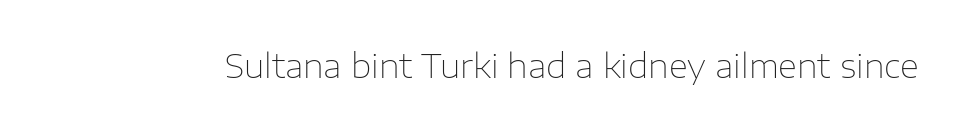
Q: Is the text bold? A: No.
Q: Is the text italic (slanted)? A: No, it is upright.
Q: Is the typeface a serif or a sans-serif typeface? A: Sans-serif.
Q: Is the text underlined? A: No.
Q: Is the spacing between letters normal or unusually wide? A: Normal.
Q: Width (condensed, normal, or wide)? A: Normal.
Q: Stroke contrast? A: Low.
Q: x-height? A: Medium.
Q: Monospaced? A: No.
